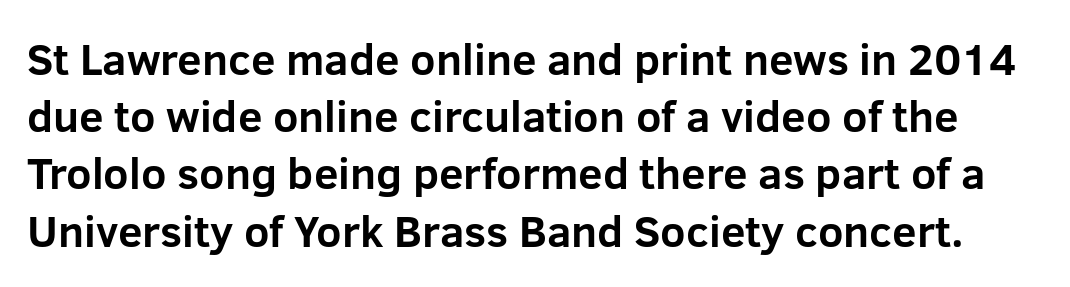
Q: Is the text bold? A: Yes.
Q: Is the text italic (slanted)? A: No, it is upright.
Q: Is the typeface a serif or a sans-serif typeface? A: Sans-serif.
Q: Is the text underlined? A: No.
Q: Is the spacing between letters normal or unusually wide? A: Normal.
Q: Is the spacing between lines tight, normal or loose? A: Normal.
Q: Width (condensed, normal, or wide)? A: Normal.
Q: Stroke contrast? A: Low.
Q: x-height? A: Medium.
Q: Monospaced? A: No.
